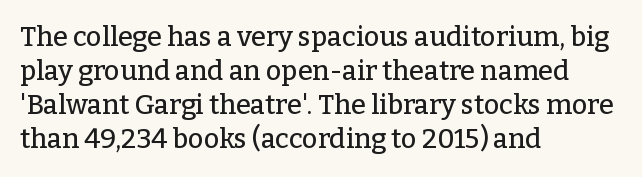
This sample uses plain, unmodified letter spacing. The setting favours the left margin, as ordinary paragraphs usually do. Does the lettering tilt? It doesn't — this is upright. Is there much room between lines? A standard amount, neither cramped nor airy.
